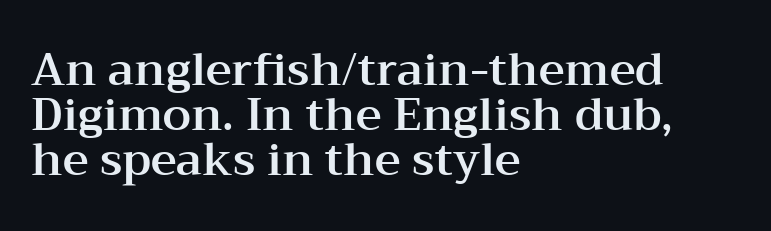
Q: Is the text italic (slanted)? A: No, it is upright.
Q: Is the typeface a serif or a sans-serif typeface? A: Serif.
Q: Is the text underlined? A: No.
Q: How is the paragraph aligned? A: Left-aligned.
Q: Is the spacing between letters normal or unusually wide? A: Normal.
Q: Is the spacing between lines tight, normal or loose? A: Tight.
Q: Width (condensed, normal, or wide)? A: Wide.
Q: Stroke contrast? A: Medium.
Q: x-height? A: Medium.
Q: Monospaced? A: No.
